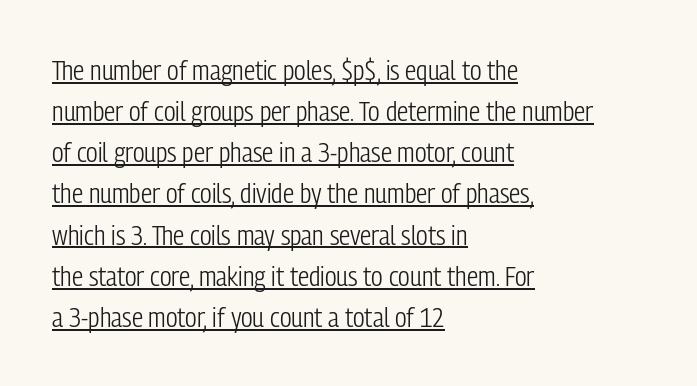
The image shows 28 px light, condensed sans-serif type, upright; set left-aligned, normal line spacing (1.47x), normal letter spacing, underlined; low stroke contrast and a medium x-height.
